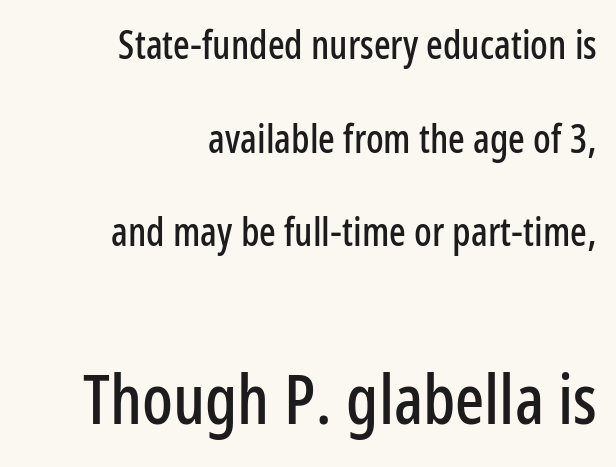
Which margin do the lines hug? The right one — the left edge is uneven. Spacing between characters is what you'd get straight out of the box. Regarding serifs, this sample does without them. The rendering uses natural spacing where letterforms have individual widths. Compare the two chunks: the lower has the greater cap height. This rendering features lettering with no underline.
